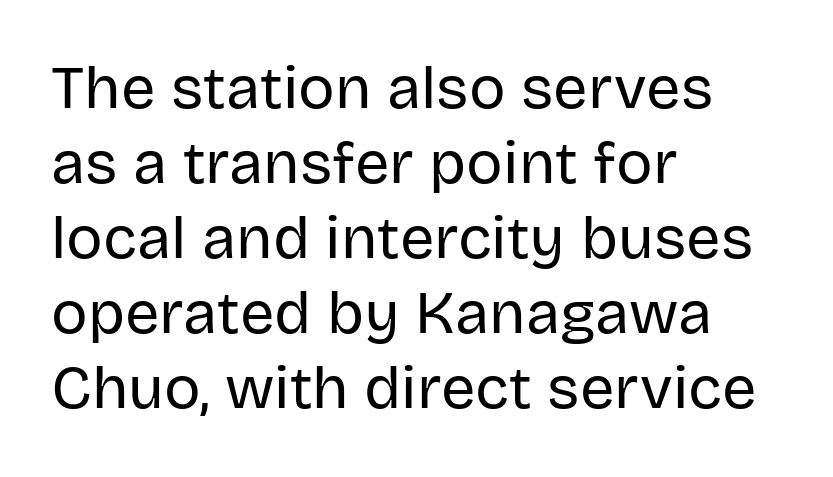
Has an underline been added? It has not. Varying glyph widths throughout — classic text-font behaviour. The tracking reads as untouched default to a designer's eye. This reads as an unemphasized weight, regular at the heaviest.
